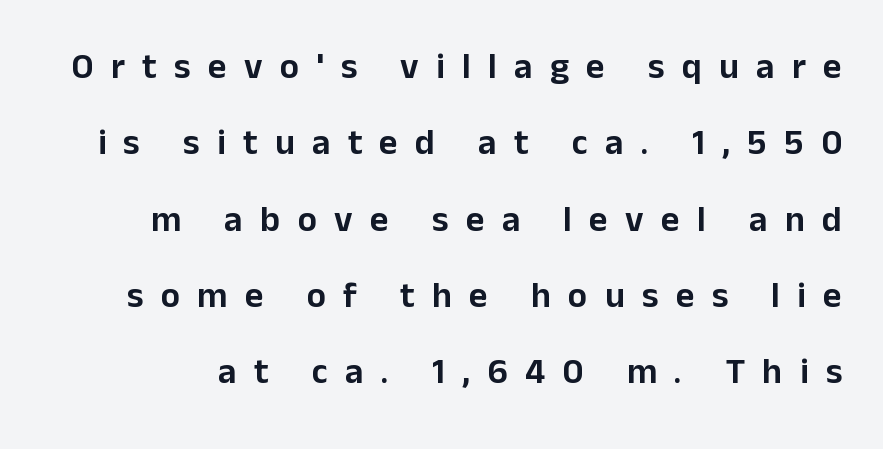
{"serif": "no", "italic": "no", "width": "normal", "stroke_contrast": "low", "x_height": "medium", "monospaced": "no", "underline": "no", "line_spacing": "loose", "line_spacing_ratio": 2.12, "letter_spacing": "wide", "letter_spacing_em": 0.48, "glyph_px": 36}
